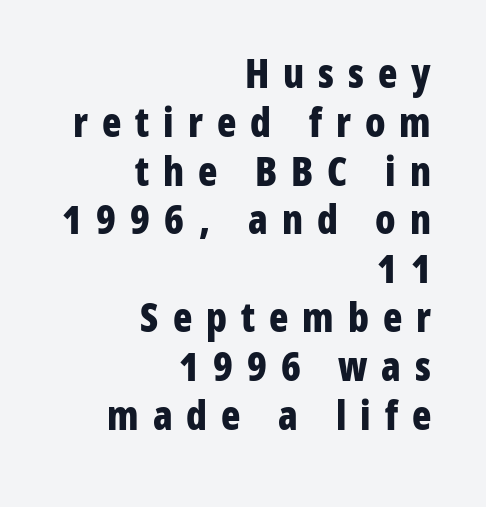
Character widths vary here, with narrow letters taking less room than wide ones. Classification — sans serif. Display-style spreading of the glyphs; the letterfit is very open. Quick note: underline off. The text block is weighted toward the right margin, trailing off unevenly leftward.
